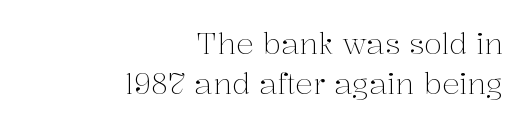
Q: Is the text bold? A: No.
Q: Is the text italic (slanted)? A: No, it is upright.
Q: Is the typeface a serif or a sans-serif typeface? A: Serif.
Q: Is the text underlined? A: No.
Q: How is the paragraph aligned? A: Right-aligned.
Q: Is the spacing between letters normal or unusually wide? A: Normal.
Q: Is the spacing between lines tight, normal or loose? A: Normal.
Q: Width (condensed, normal, or wide)? A: Normal.
Q: Stroke contrast? A: Medium.
Q: x-height? A: Medium.
Q: Monospaced? A: No.
